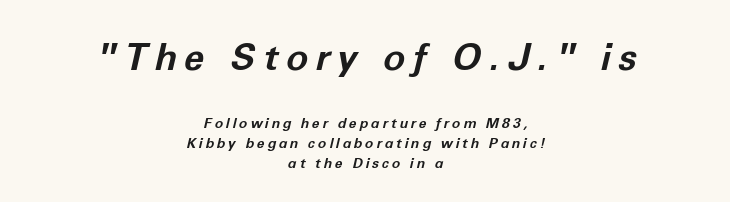
The image shows 37 px bold type, italic (leaning right); set centered, normal line spacing (1.43x), unusually wide letter spacing (+0.2 em), not underlined; the first (top) block is 2.64x larger; low stroke contrast and a medium x-height.
